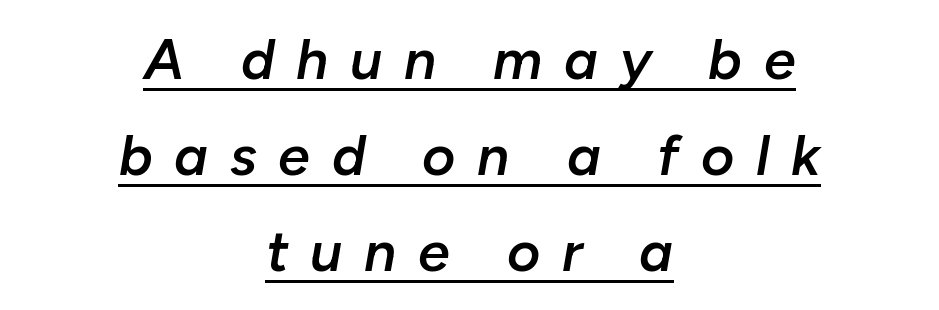
The image shows 57 px semibold type, italic (leaning right); set centered, normal line spacing (1.68x), unusually wide letter spacing (+0.38 em), underlined; low stroke contrast and a medium x-height.
